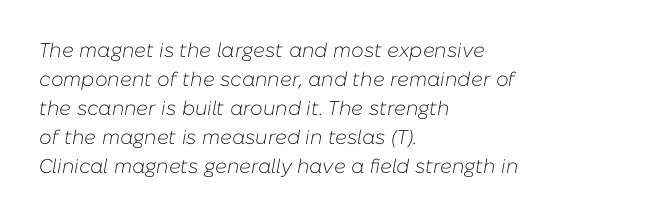
The image shows 20 px text type, italic (leaning right); set left-aligned, normal line spacing (1.45x), normal letter spacing, not underlined.
